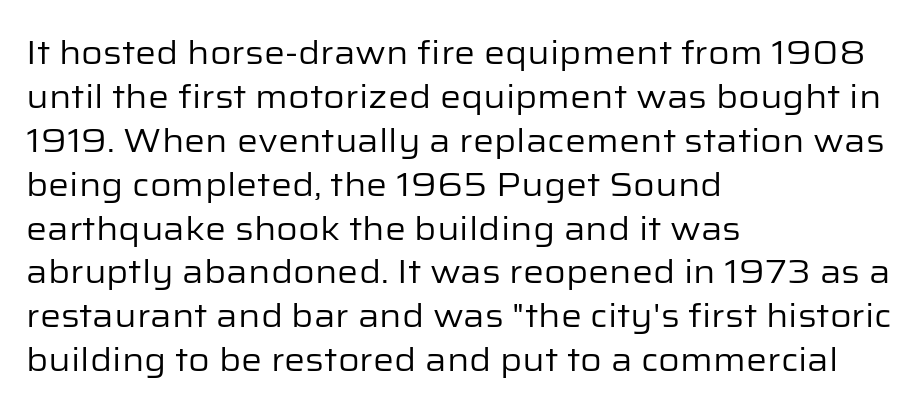
{"serif": "no", "italic": "no", "bold": "no", "weight": "regular", "width": "normal", "stroke_contrast": "low", "x_height": "medium", "monospaced": "no", "underline": "no", "align": "left", "line_spacing": "normal", "line_spacing_ratio": 1.33, "letter_spacing": "normal", "letter_spacing_em": 0.0, "glyph_px": 33}
